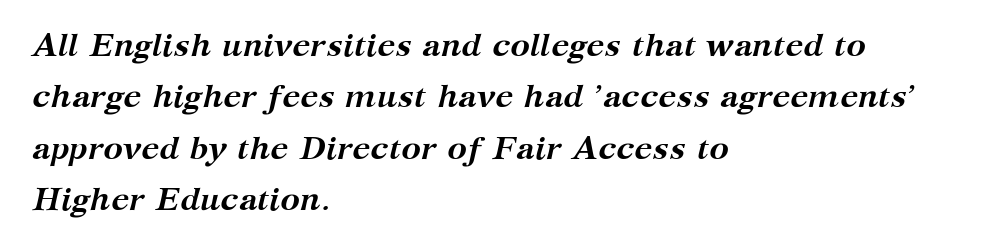
The face used here has a pronounced slope to its letters. Check under the words: just untouched page. Varying glyph widths throughout — classic text-font behaviour. Where is the straight margin? On the left. Between one letter and the next there's only the usual sliver of space.
